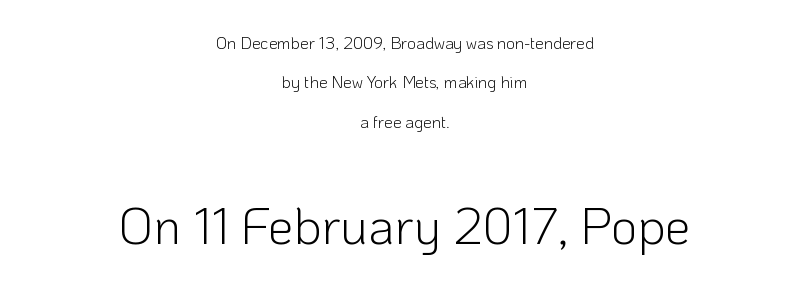
{"serif": "no", "italic": "no", "bold": "no", "weight": "light", "width": "normal", "stroke_contrast": "low", "x_height": "medium", "monospaced": "no", "underline": "no", "align": "center", "line_spacing": "loose", "line_spacing_ratio": 2.32, "letter_spacing": "normal", "letter_spacing_em": 0.0, "larger_block": "second", "size_ratio": 3.0, "glyph_px": 51}
